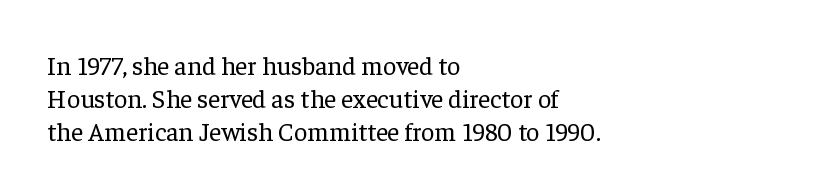
When letters stand straight like this, we call the style roman or upright. These lines sit exactly where default settings would place them. Students, note that the glyphs here touch the page at normal intervals. The passage shown is not bold in any degree. In CSS terms this would be text-align: left. Underlining? Definitely not there.
